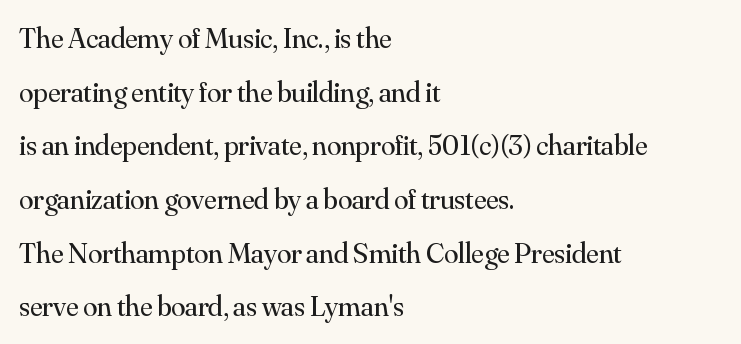
Q: Is the text bold? A: No.
Q: Is the text italic (slanted)? A: No, it is upright.
Q: Is the typeface a serif or a sans-serif typeface? A: Serif.
Q: Is the text underlined? A: No.
Q: How is the paragraph aligned? A: Left-aligned.
Q: Is the spacing between letters normal or unusually wide? A: Normal.
Q: Width (condensed, normal, or wide)? A: Normal.
Q: Stroke contrast? A: Medium.
Q: x-height? A: Small.
Q: Monospaced? A: No.
